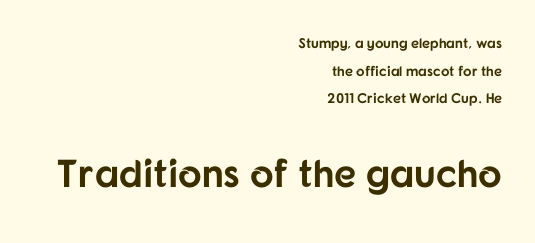
Spacing verdict: proportional, widths tailored to each character. The text was rendered using a sans face with plain stroke endings. Visually, the bottom section dominates because its glyphs are scaled up. Descenders are the only things crossing below the line. Leftover space on each line is placed entirely before the opening word. Regarding leading, the lines here are spaced well apart.
